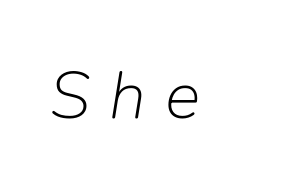
Q: Is the text bold? A: No.
Q: Is the text italic (slanted)? A: Yes, it leans right by about 9 degrees.
Q: Is the text underlined? A: No.
Q: Is the spacing between letters normal or unusually wide? A: Unusually wide.
Q: Width (condensed, normal, or wide)? A: Normal.
Q: Stroke contrast? A: Low.
Q: x-height? A: Medium.
Q: Monospaced? A: No.
